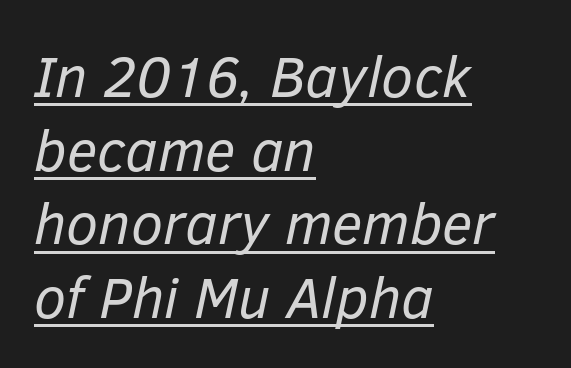
{"italic": "yes", "lean": "right", "slant_degrees": 12, "bold": "no", "weight": "regular", "width": "normal", "stroke_contrast": "low", "x_height": "medium", "monospaced": "no", "underline": "yes", "align": "left", "line_spacing": "normal", "line_spacing_ratio": 1.27, "letter_spacing": "normal", "letter_spacing_em": 0.0, "glyph_px": 58}
